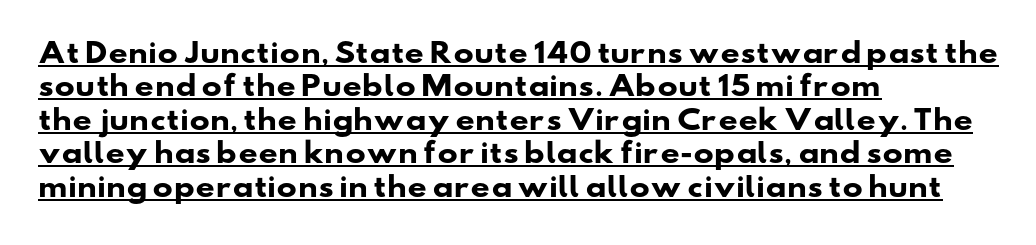
Q: Is the text bold? A: Yes.
Q: Is the text underlined? A: Yes.
Q: How is the paragraph aligned? A: Left-aligned.
Q: Is the spacing between letters normal or unusually wide? A: Normal.
